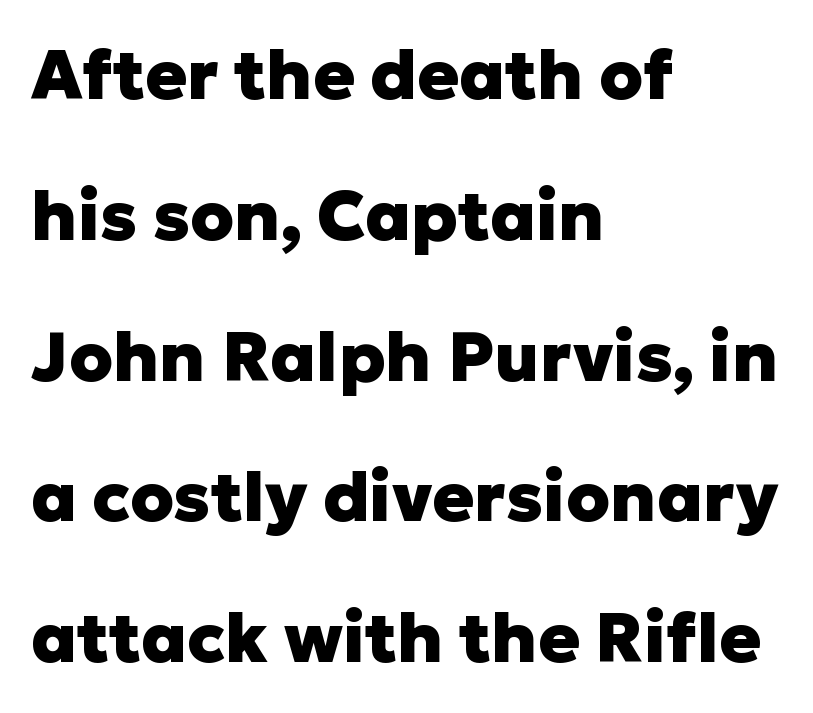
{"serif": "no", "italic": "no", "bold": "yes", "weight": "heavy", "width": "normal", "stroke_contrast": "low", "x_height": "medium", "monospaced": "no", "underline": "no", "align": "left", "line_spacing": "loose", "line_spacing_ratio": 2.04, "letter_spacing": "normal", "letter_spacing_em": 0.0, "glyph_px": 69}
